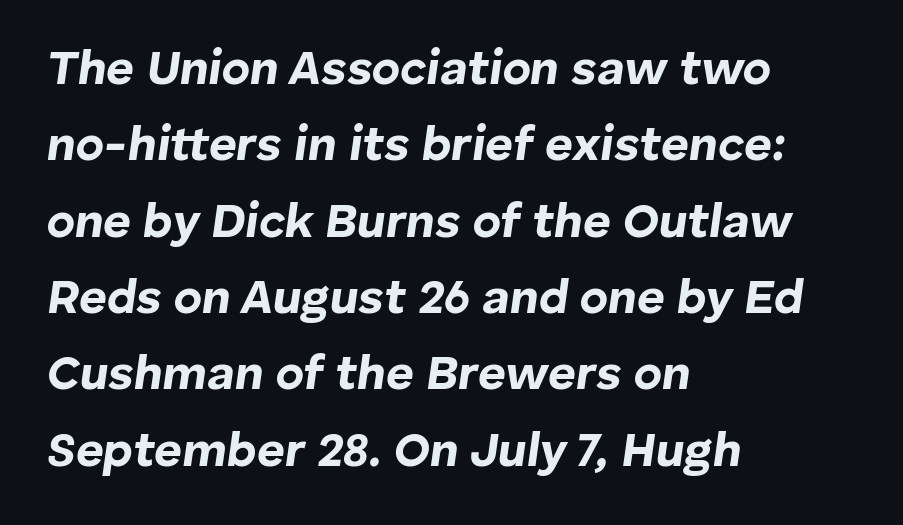
Q: Is the text bold? A: Yes.
Q: Is the text italic (slanted)? A: Yes, it leans right by about 8 degrees.
Q: Is the text underlined? A: No.
Q: How is the paragraph aligned? A: Left-aligned.
Q: Is the spacing between letters normal or unusually wide? A: Normal.
Q: Is the spacing between lines tight, normal or loose? A: Normal.
Q: Width (condensed, normal, or wide)? A: Normal.
Q: Stroke contrast? A: Low.
Q: x-height? A: Medium.
Q: Monospaced? A: No.
